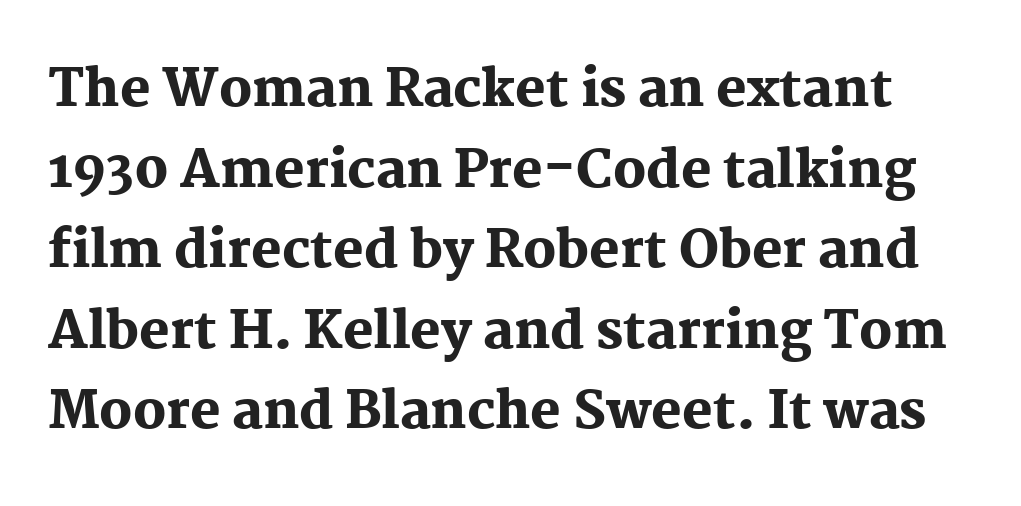
Glyph-to-glyph distance matches everyday printed text. A full-strength bold gives these letters their thick strokes. In terms of posture, this sample is upright. Unmarked baselines from the first word to the last. The space between consecutive lines is moderate. These lines are rendered in a variable-pitch font.
